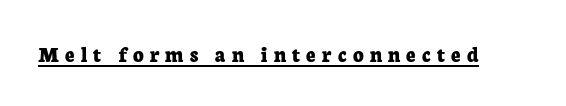
Q: Is the text bold? A: Yes.
Q: Is the text italic (slanted)? A: No, it is upright.
Q: Is the text underlined? A: Yes.
Q: Is the spacing between letters normal or unusually wide? A: Unusually wide.
